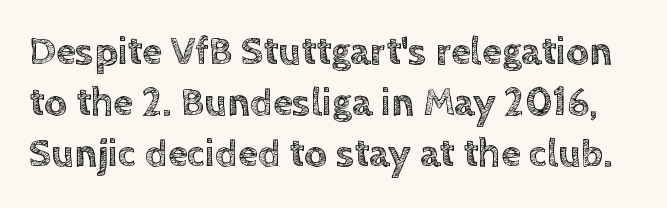
In terms of leading, this rendering sits right in the middle. Note the varied advance widths — an 'i' is clearly narrower than an 'm'. No italicization has been applied; the sample stays upright. Honestly, the letter spacing is just normal — you wouldn't notice it. The space beneath each line is pristine and unruled.
